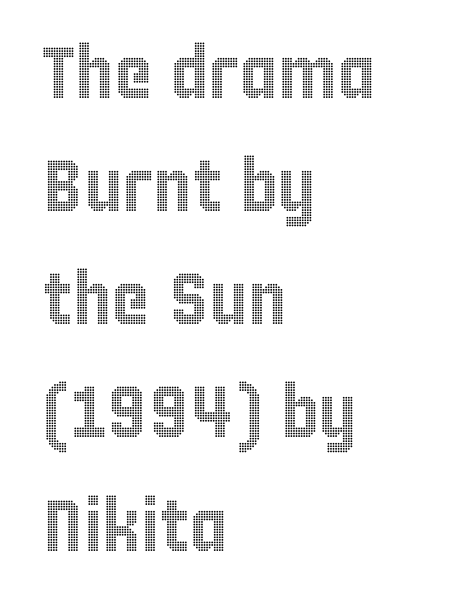
Q: Is the text italic (slanted)? A: No, it is upright.
Q: Is the text underlined? A: No.
Q: How is the paragraph aligned? A: Left-aligned.
Q: Is the spacing between letters normal or unusually wide? A: Normal.
Q: Is the spacing between lines tight, normal or loose? A: Normal.
Q: Width (condensed, normal, or wide)? A: Condensed.
Q: x-height? A: Large.
Q: Monospaced? A: No.
